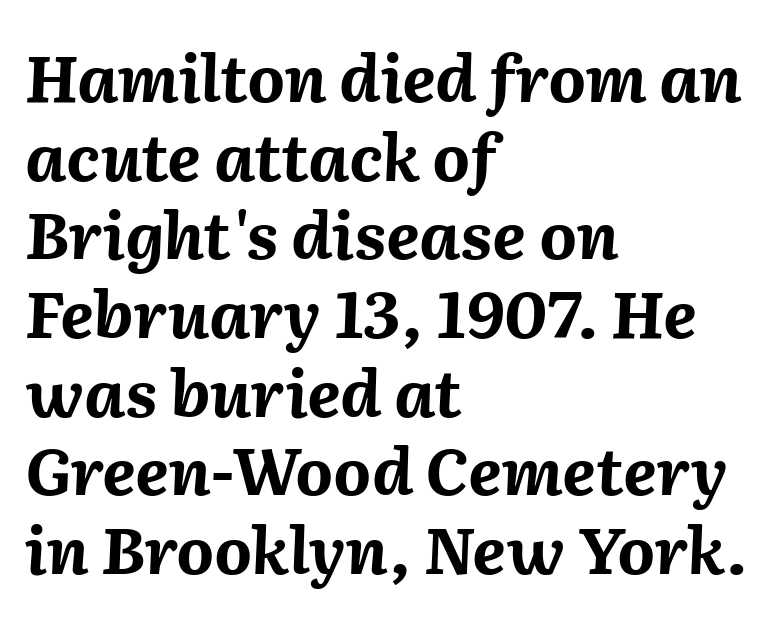
The image shows 65 px bold type, italic (leaning right); set left-aligned, line spacing 1.21x, normal letter spacing, not underlined; medium stroke contrast and a medium x-height.
